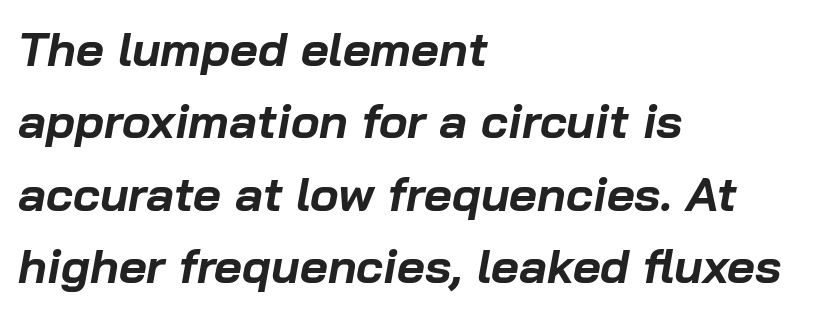
The image shows 48 px bold type, italic (leaning right); set left-aligned, normal line spacing (1.51x), normal letter spacing, not underlined; low stroke contrast and a medium x-height.
